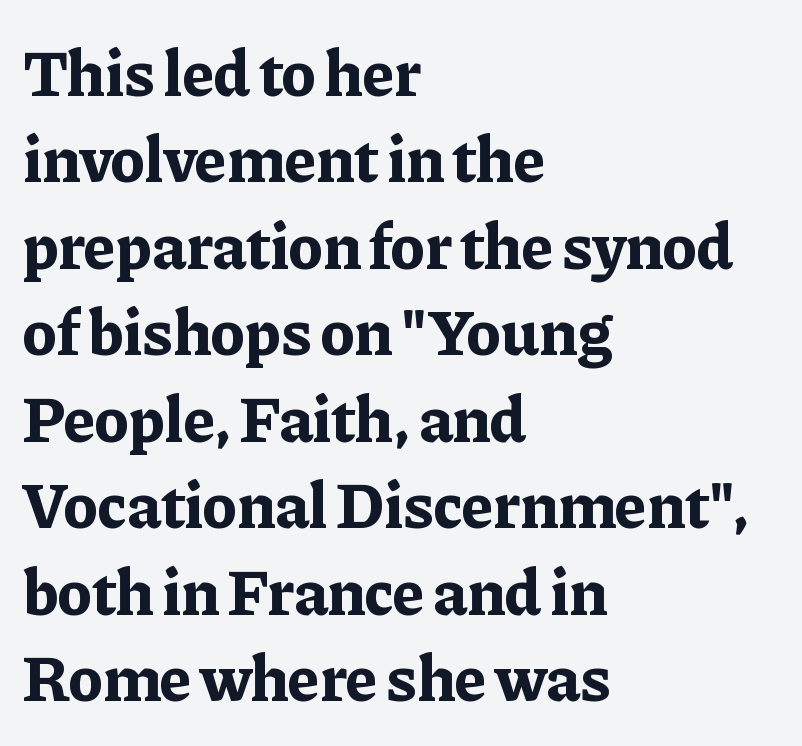
{"serif": "yes", "italic": "no", "bold": "yes", "weight": "bold", "width": "normal", "stroke_contrast": "low", "x_height": "medium", "monospaced": "no", "underline": "no", "align": "left", "line_spacing": "normal", "line_spacing_ratio": 1.33, "letter_spacing": "normal", "letter_spacing_em": 0.0, "glyph_px": 65}
